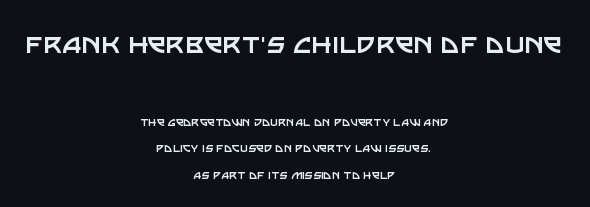
The image shows 33 px regular-weight sans-serif type, upright; set centered, line spacing 1.89x, normal letter spacing, not underlined; the first (top) block is 2.36x larger; low stroke contrast and a large x-height.
